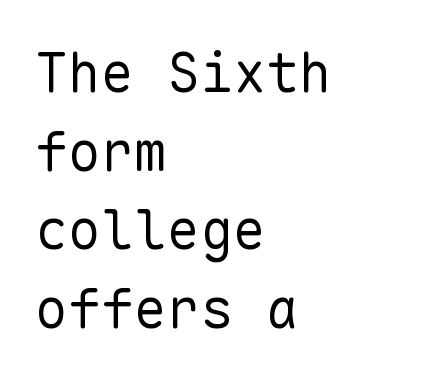
Ink coverage per letter is moderate at most. The text was rendered using a sans face with plain stroke endings. A normal amount of white space separates one row of letters from the next. Line beginnings align vertically; line endings do not. The gap between lines stays unmarked. Every stem runs plumb, perpendicular to the baseline.
